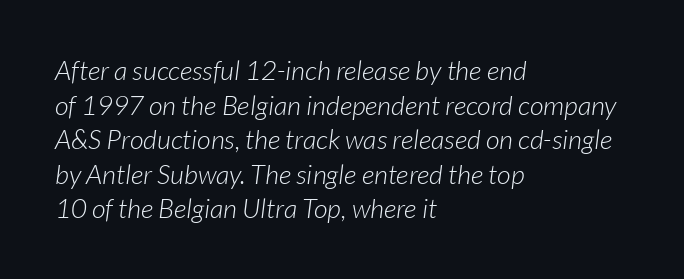
Short and long lines alike share a common starting point at left. Successive baselines arrive at the customary interval. The font is comparable to plain body text, perhaps lighter. The gap between lines stays unmarked. The passage shown has conventional tracking throughout.
